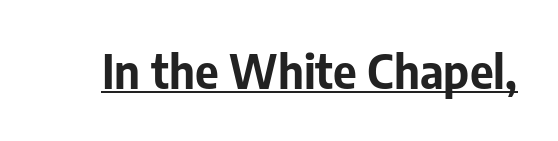
{"serif": "no", "italic": "no", "bold": "yes", "weight": "bold", "width": "normal", "stroke_contrast": "low", "x_height": "medium", "monospaced": "no", "underline": "yes", "letter_spacing": "normal", "letter_spacing_em": 0.0, "glyph_px": 46}
